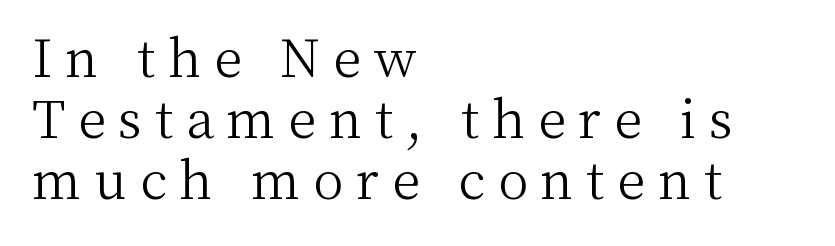
The image shows 51 px light serif type, upright; set left-aligned, line spacing 1.2x, unusually wide letter spacing (+0.25 em), not underlined; medium stroke contrast and a medium x-height.
